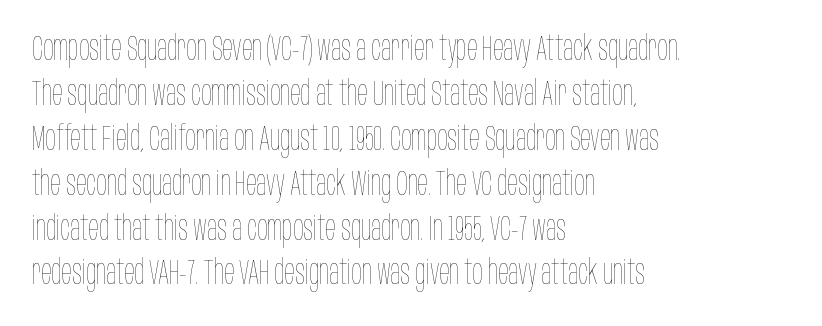
{"italic": "no", "bold": "no", "weight": "thin", "width": "condensed", "stroke_contrast": "low", "x_height": "large", "monospaced": "no", "underline": "no", "align": "left", "line_spacing": "normal", "line_spacing_ratio": 1.32, "letter_spacing": "normal", "letter_spacing_em": 0.0, "glyph_px": 34}
